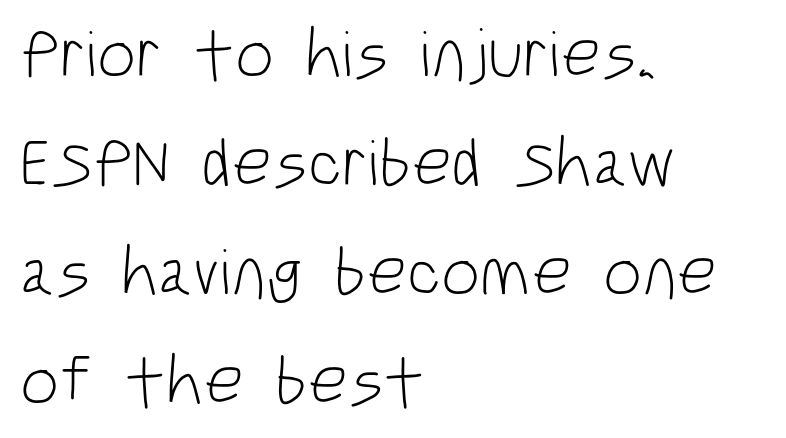
The image shows 69 px light, condensed sans-serif type, upright; set left-aligned, normal line spacing (1.58x), normal letter spacing, not underlined; low stroke contrast and a large x-height.
